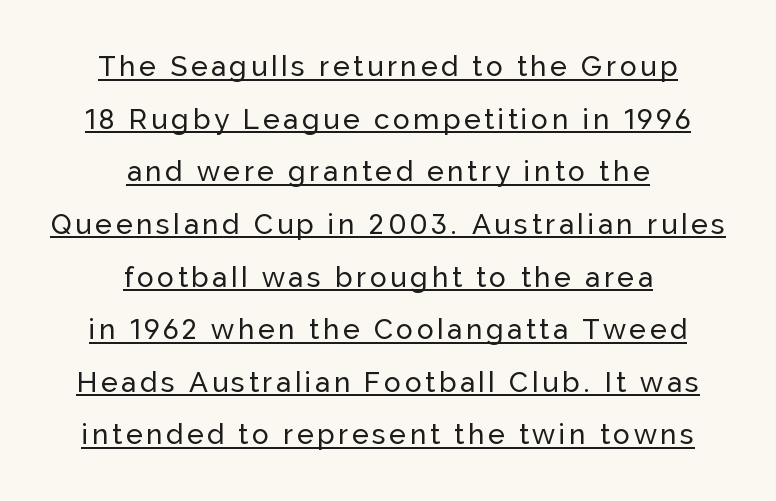
{"serif": "no", "italic": "no", "width": "normal", "stroke_contrast": "low", "x_height": "medium", "monospaced": "no", "underline": "yes", "align": "center", "line_spacing_ratio": 1.88, "glyph_px": 28}
